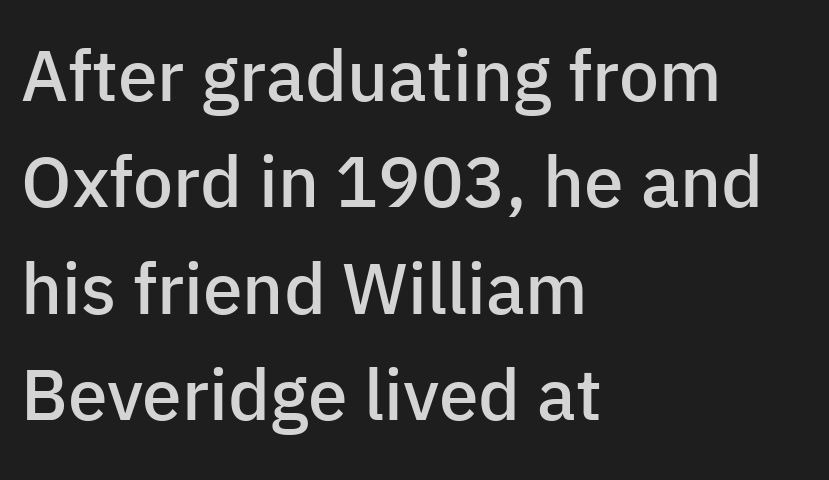
Q: Is the text bold? A: Semi-bold.
Q: Is the text italic (slanted)? A: No, it is upright.
Q: Is the typeface a serif or a sans-serif typeface? A: Sans-serif.
Q: Is the text underlined? A: No.
Q: How is the paragraph aligned? A: Left-aligned.
Q: Is the spacing between letters normal or unusually wide? A: Normal.
Q: Is the spacing between lines tight, normal or loose? A: Normal.
Q: Width (condensed, normal, or wide)? A: Normal.
Q: Stroke contrast? A: Low.
Q: x-height? A: Medium.
Q: Monospaced? A: No.
